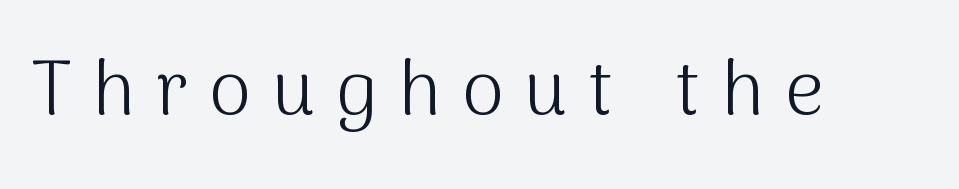
{"serif": "no", "italic": "no", "bold": "no", "weight": "light", "width": "normal", "stroke_contrast": "medium", "x_height": "medium", "monospaced": "no", "underline": "no", "letter_spacing": "wide", "letter_spacing_em": 0.27, "glyph_px": 77}
